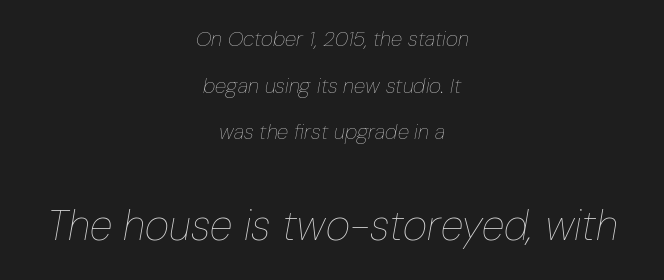
Descenders hang freely into open space. This sample trades compactness for vertical openness between lines. You can tell it's italic because the verticals aren't actually vertical. Note the varied advance widths — an 'i' is clearly narrower than an 'm'. No heavy texture on the line: the type isn't bold.
